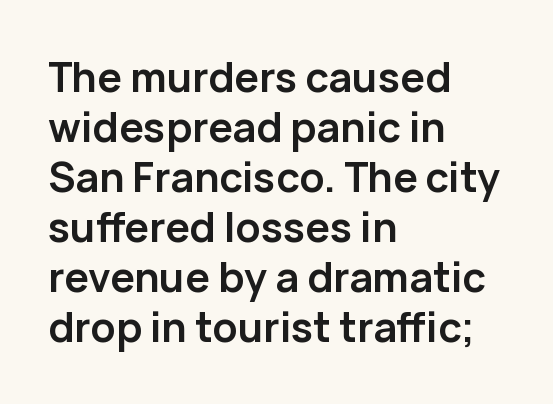
Q: Is the text bold? A: Yes.
Q: Is the text italic (slanted)? A: No, it is upright.
Q: Is the typeface a serif or a sans-serif typeface? A: Sans-serif.
Q: Is the text underlined? A: No.
Q: How is the paragraph aligned? A: Left-aligned.
Q: Is the spacing between letters normal or unusually wide? A: Normal.
Q: Width (condensed, normal, or wide)? A: Normal.
Q: Stroke contrast? A: Low.
Q: x-height? A: Medium.
Q: Monospaced? A: No.
